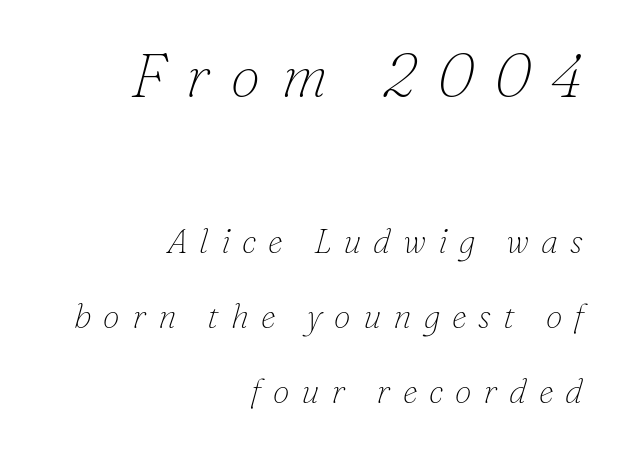
The image shows 60 px thin serif type, italic (leaning right); set right-aligned, loose line spacing (2.21x), unusually wide letter spacing (+0.35 em), not underlined; the first (top) block is 1.76x larger; low stroke contrast and a small x-height.
